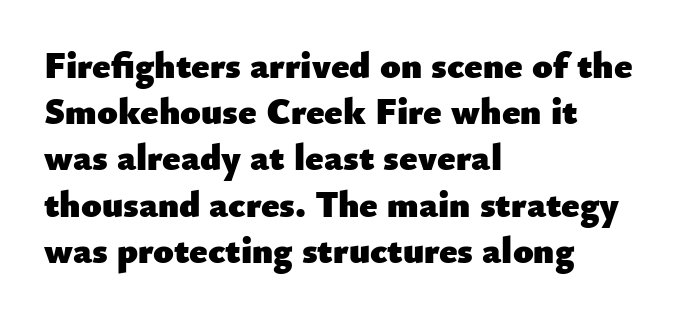
Nope, not italic — everything's standing straight. No word sits above an underline. Grotesque or geometric, the face here clearly has no serifs. The glyphs have the mass of a bold cut. The block of text has a typical density, with ordinary space between rows. The text block is weighted toward the left margin, trailing off unevenly rightward.
